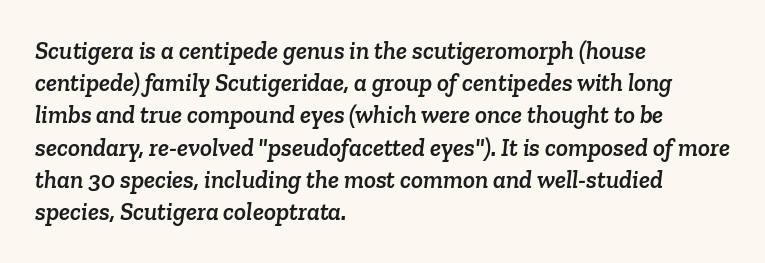
The image shows 25 px text type; set left-aligned, normal line spacing (1.29x), normal letter spacing, not underlined.
